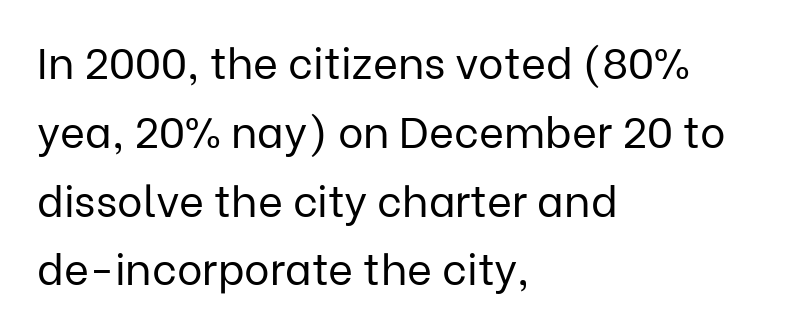
Q: Is the text bold? A: No.
Q: Is the text italic (slanted)? A: No, it is upright.
Q: Is the typeface a serif or a sans-serif typeface? A: Sans-serif.
Q: Is the text underlined? A: No.
Q: How is the paragraph aligned? A: Left-aligned.
Q: Is the spacing between letters normal or unusually wide? A: Normal.
Q: Is the spacing between lines tight, normal or loose? A: Normal.
Q: Width (condensed, normal, or wide)? A: Normal.
Q: Stroke contrast? A: Low.
Q: x-height? A: Medium.
Q: Monospaced? A: No.
